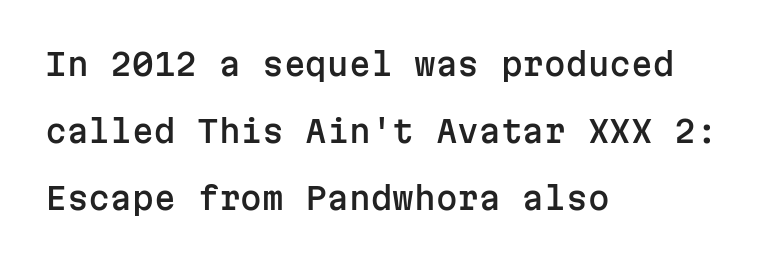
Ordinary non-slanted type is in use. Baseline-to-baseline distance is far greater than the letter height. The compositor pushed each line to the left boundary. The line texture is even and compact thanks to regular tracking.
